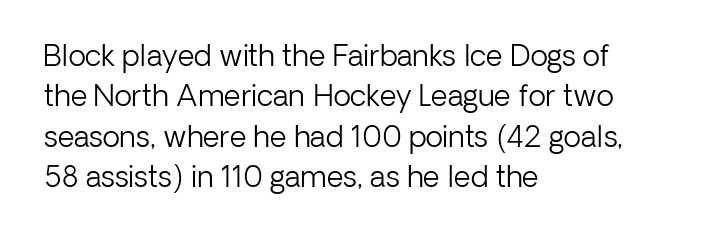
Q: Is the text bold? A: No.
Q: Is the text italic (slanted)? A: No, it is upright.
Q: Is the typeface a serif or a sans-serif typeface? A: Sans-serif.
Q: Is the text underlined? A: No.
Q: How is the paragraph aligned? A: Left-aligned.
Q: Is the spacing between letters normal or unusually wide? A: Normal.
Q: Is the spacing between lines tight, normal or loose? A: Normal.
Q: Width (condensed, normal, or wide)? A: Normal.
Q: Stroke contrast? A: Low.
Q: x-height? A: Medium.
Q: Monospaced? A: No.
